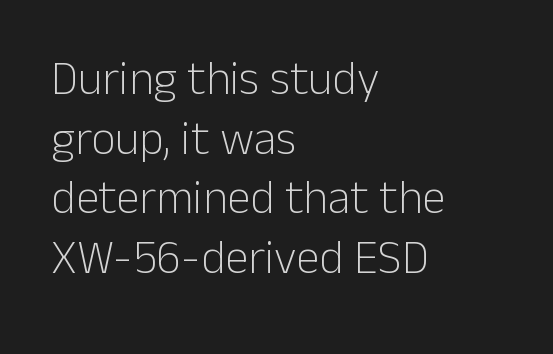
The image shows 47 px light sans-serif type, upright; set left-aligned, normal line spacing (1.27x), normal letter spacing, not underlined; low stroke contrast and a medium x-height.
